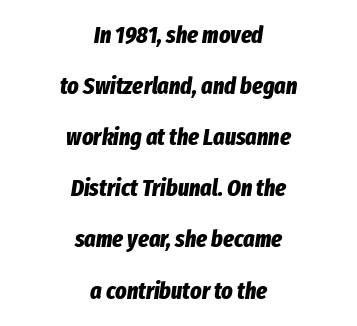
The image shows 24 px bold type, italic (leaning right); set centered, loose line spacing (2.13x), normal letter spacing, not underlined.
